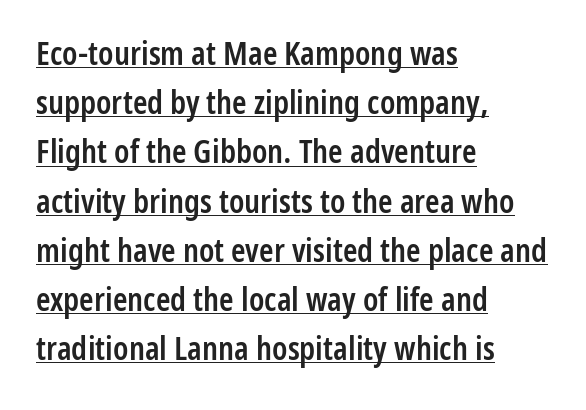
{"serif": "no", "italic": "no", "bold": "semi", "weight": "semibold", "width": "condensed", "stroke_contrast": "low", "x_height": "medium", "monospaced": "no", "underline": "yes", "align": "left", "line_spacing": "normal", "line_spacing_ratio": 1.49, "letter_spacing": "normal", "letter_spacing_em": 0.0, "glyph_px": 33}
